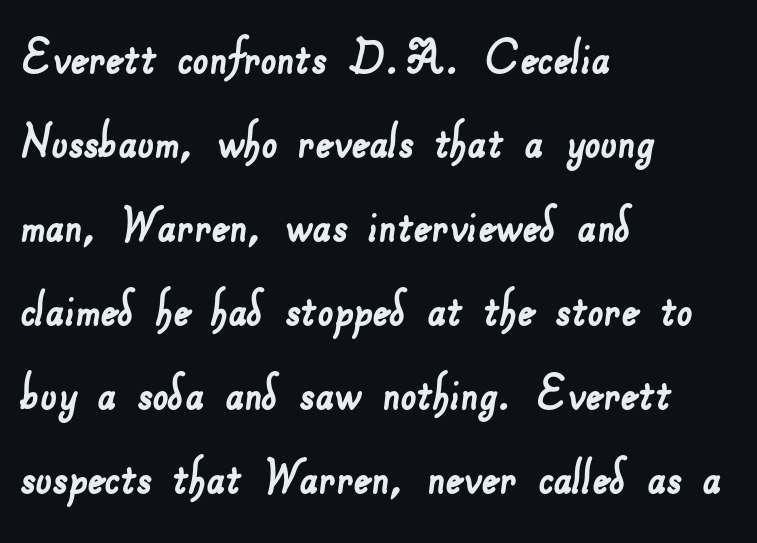
Q: Is the typeface a serif or a sans-serif typeface? A: Sans-serif.
Q: Is the text underlined? A: No.
Q: How is the paragraph aligned? A: Left-aligned.
Q: Is the spacing between letters normal or unusually wide? A: Normal.
Q: Is the spacing between lines tight, normal or loose? A: Normal.
Q: Width (condensed, normal, or wide)? A: Normal.
Q: Stroke contrast? A: Low.
Q: x-height? A: Small.
Q: Monospaced? A: No.
